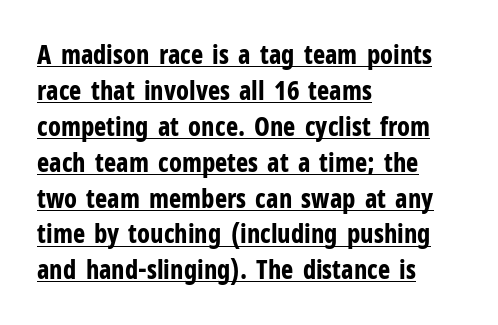
On the weight axis this lands at bold, roughly 700. Ordinary non-slanted type is in use. Students, observe the line beneath the letters — that is underlining. Where is the straight margin? On the left. The rows are spaced the way most documents space them.
